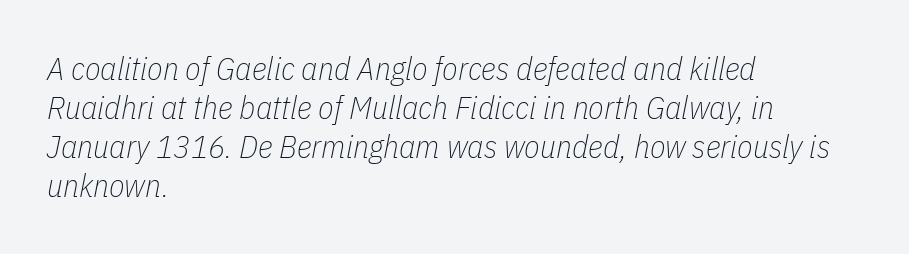
Q: Is the text bold? A: No.
Q: Is the text italic (slanted)? A: Yes, it leans right by about 11 degrees.
Q: Is the text underlined? A: No.
Q: How is the paragraph aligned? A: Left-aligned.
Q: Is the spacing between letters normal or unusually wide? A: Normal.
Q: Width (condensed, normal, or wide)? A: Condensed.
Q: Stroke contrast? A: Low.
Q: x-height? A: Medium.
Q: Monospaced? A: No.
